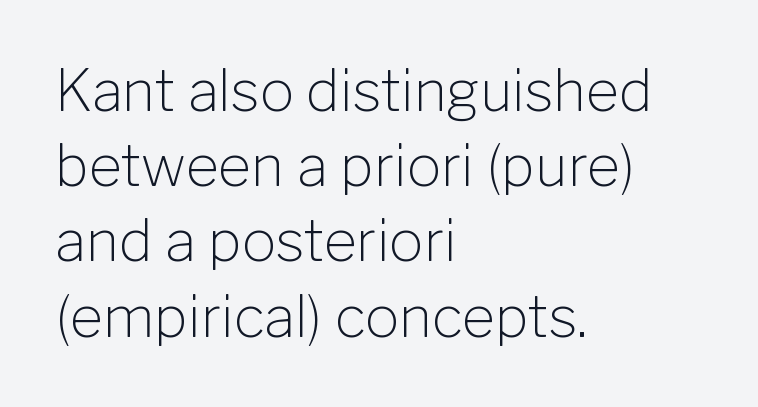
{"serif": "no", "italic": "no", "bold": "no", "weight": "light", "width": "normal", "stroke_contrast": "low", "x_height": "medium", "monospaced": "no", "underline": "no", "align": "left", "line_spacing": "normal", "line_spacing_ratio": 1.32, "letter_spacing": "normal", "letter_spacing_em": 0.0, "glyph_px": 57}
